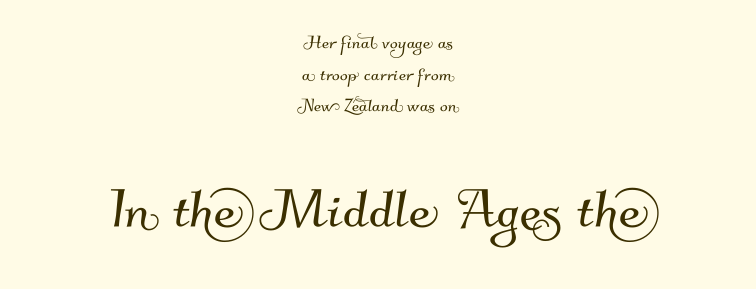
{"serif": "no", "width": "normal", "stroke_contrast": "medium", "x_height": "small", "monospaced": "no", "underline": "no", "align": "center", "line_spacing": "normal", "line_spacing_ratio": 1.38, "letter_spacing": "normal", "letter_spacing_em": 0.0, "larger_block": "second", "size_ratio": 3.0, "glyph_px": 69}
